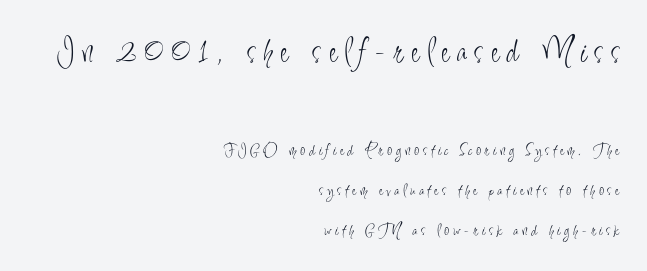
One glance says open: line gaps are wider than usual. The font is comparable to plain body text, perhaps lighter. No word sits above an underline. The designer went with a sans here, leaving each stem footless. The face used here is proportionally spaced, like ordinary book or web type.
